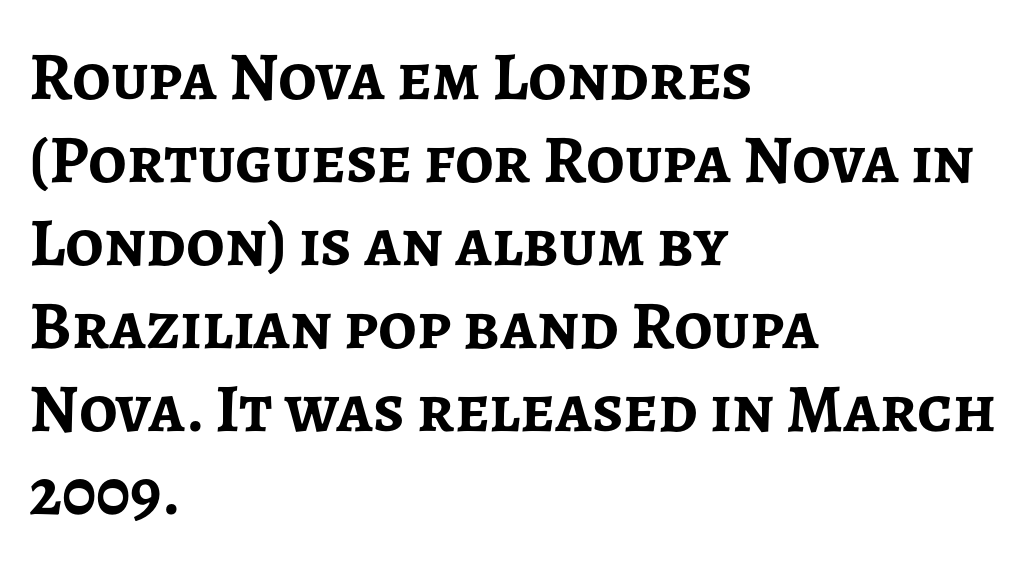
{"serif": "no", "italic": "no", "bold": "yes", "weight": "semibold", "width": "normal", "stroke_contrast": "low", "x_height": "medium", "monospaced": "no", "underline": "no", "align": "left", "line_spacing_ratio": 1.22, "letter_spacing": "normal", "letter_spacing_em": 0.0, "glyph_px": 68}
